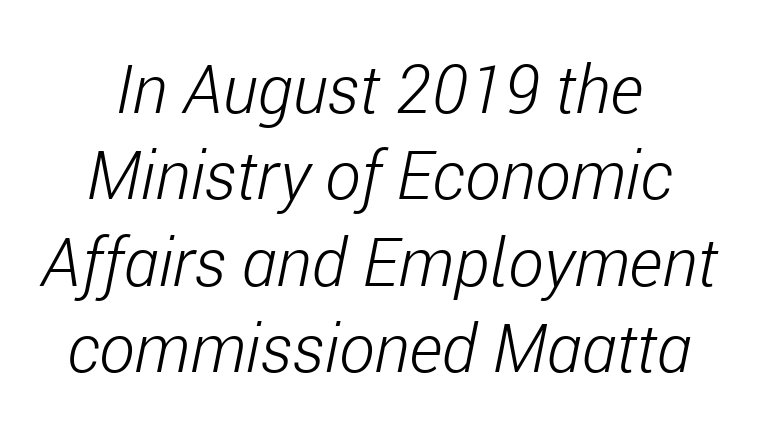
{"italic": "yes", "lean": "right", "slant_degrees": 11, "bold": "no", "weight": "light", "width": "condensed", "stroke_contrast": "low", "x_height": "medium", "monospaced": "no", "underline": "no", "line_spacing": "normal", "line_spacing_ratio": 1.29, "letter_spacing": "normal", "letter_spacing_em": 0.0, "glyph_px": 67}
